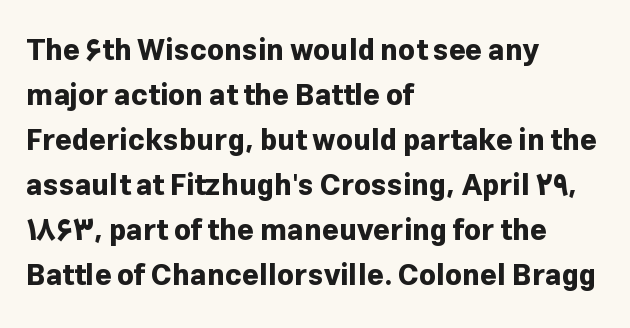
The image shows 29 px bold sans-serif type, upright; set left-aligned, normal line spacing (1.55x), normal letter spacing, not underlined; low stroke contrast and a medium x-height.
